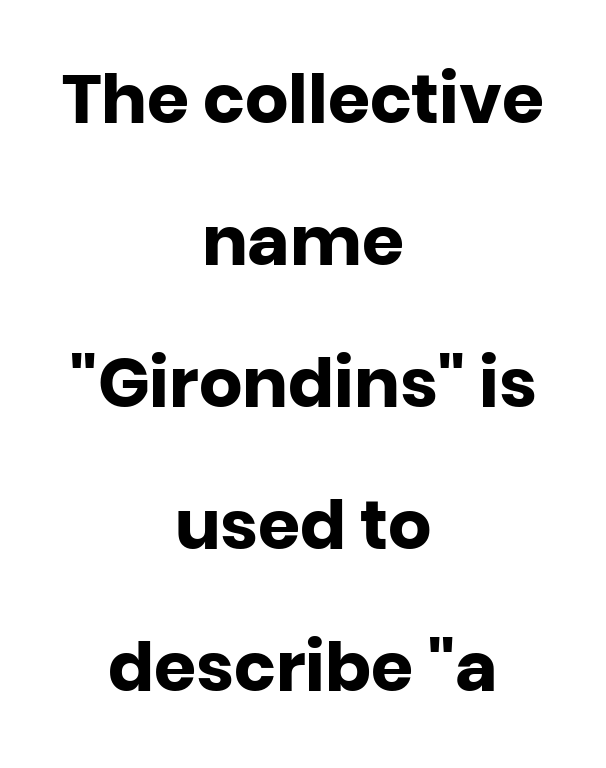
{"serif": "no", "italic": "no", "bold": "yes", "weight": "heavy", "width": "normal", "stroke_contrast": "low", "x_height": "large", "monospaced": "no", "underline": "no", "align": "center", "line_spacing": "loose", "line_spacing_ratio": 2.09, "letter_spacing": "normal", "letter_spacing_em": 0.0, "glyph_px": 68}
